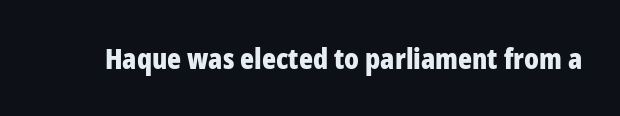
The image shows 29 px bold, condensed sans-serif type, upright; set normal letter spacing, not underlined; low stroke contrast and a medium x-height.
